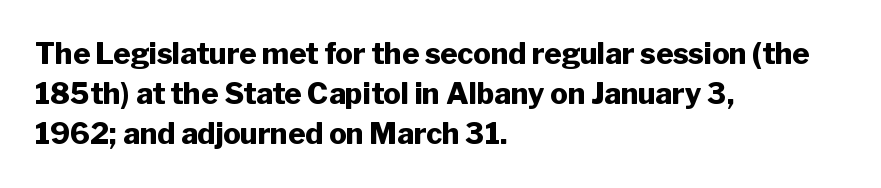
Note the varied advance widths — an 'i' is clearly narrower than an 'm'. Look at the stroke-to-counter ratio: heavy, a bold. Vertical spacing — default. Line beginnings align vertically; line endings do not. Rendered with straight, roman letterforms.
